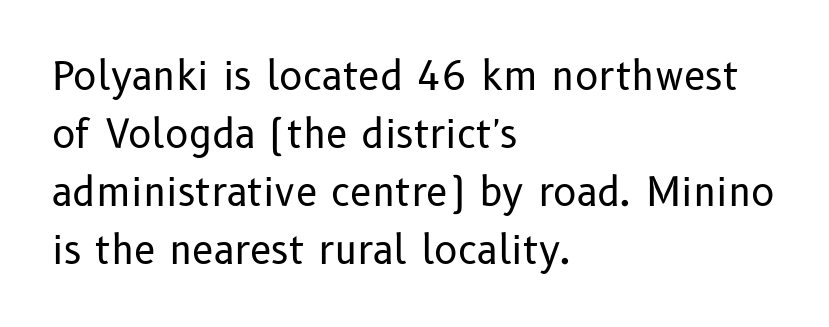
Q: Is the text bold? A: No.
Q: Is the text italic (slanted)? A: No, it is upright.
Q: Is the typeface a serif or a sans-serif typeface? A: Sans-serif.
Q: Is the text underlined? A: No.
Q: How is the paragraph aligned? A: Left-aligned.
Q: Is the spacing between letters normal or unusually wide? A: Normal.
Q: Is the spacing between lines tight, normal or loose? A: Normal.
Q: Width (condensed, normal, or wide)? A: Normal.
Q: Stroke contrast? A: Low.
Q: x-height? A: Medium.
Q: Monospaced? A: No.
